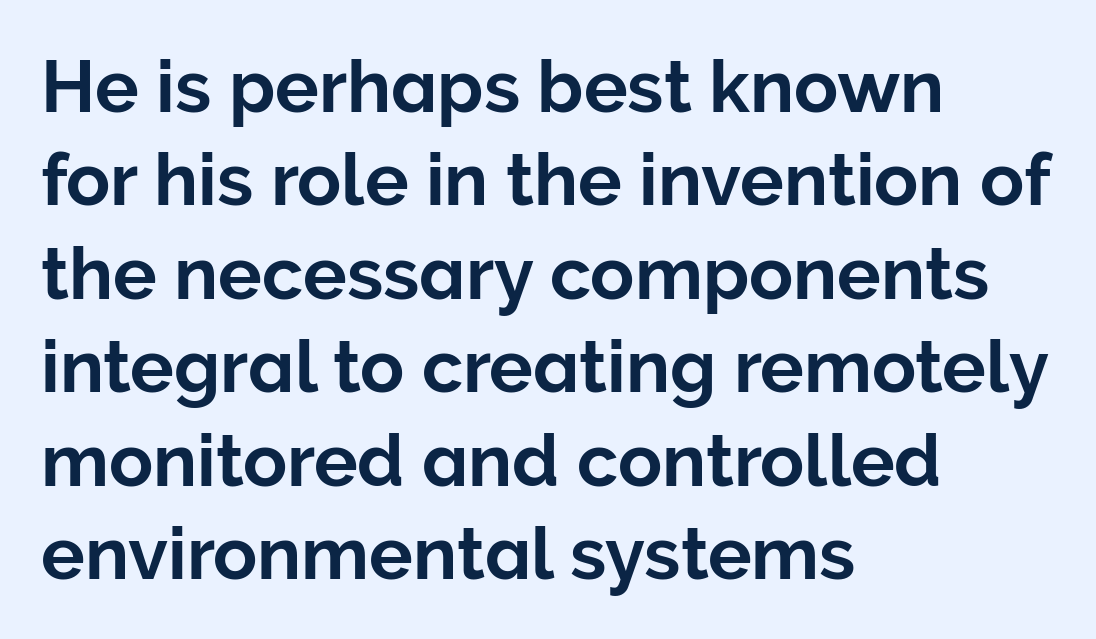
The image shows 73 px sans-serif type, upright; set left-aligned, normal line spacing (1.28x), normal letter spacing, not underlined; low stroke contrast and a medium x-height.
